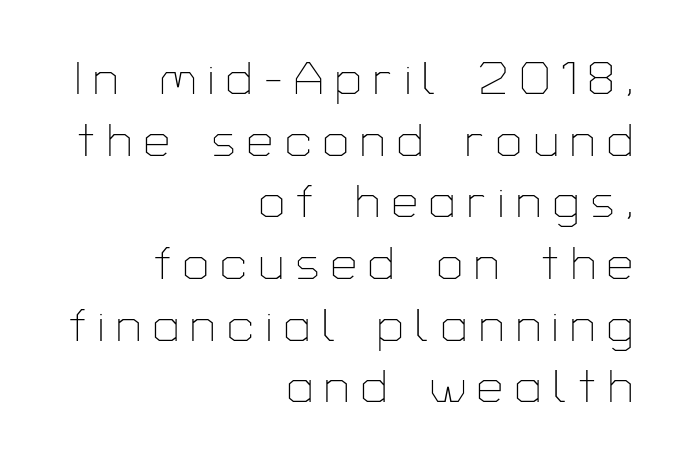
Q: Is the text bold? A: No.
Q: Is the text italic (slanted)? A: No, it is upright.
Q: Is the typeface a serif or a sans-serif typeface? A: Sans-serif.
Q: Is the text underlined? A: No.
Q: How is the paragraph aligned? A: Right-aligned.
Q: Is the spacing between letters normal or unusually wide? A: Unusually wide.
Q: Is the spacing between lines tight, normal or loose? A: Normal.
Q: Width (condensed, normal, or wide)? A: Normal.
Q: Stroke contrast? A: Low.
Q: x-height? A: Medium.
Q: Monospaced? A: No.
